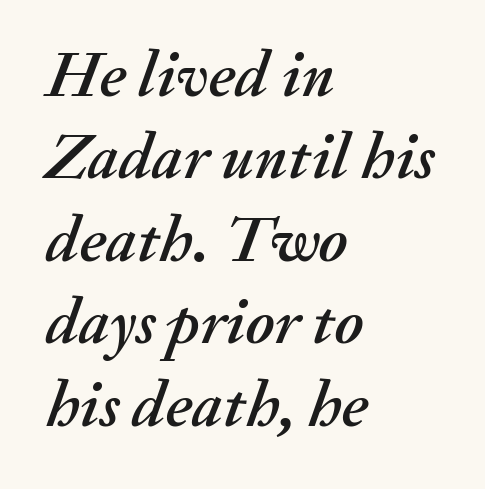
Q: Is the text italic (slanted)? A: Yes, it leans right by about 20 degrees.
Q: Is the text underlined? A: No.
Q: How is the paragraph aligned? A: Left-aligned.
Q: Is the spacing between letters normal or unusually wide? A: Normal.
Q: Is the spacing between lines tight, normal or loose? A: Normal.
Q: Width (condensed, normal, or wide)? A: Normal.
Q: Stroke contrast? A: Medium.
Q: x-height? A: Small.
Q: Monospaced? A: No.
